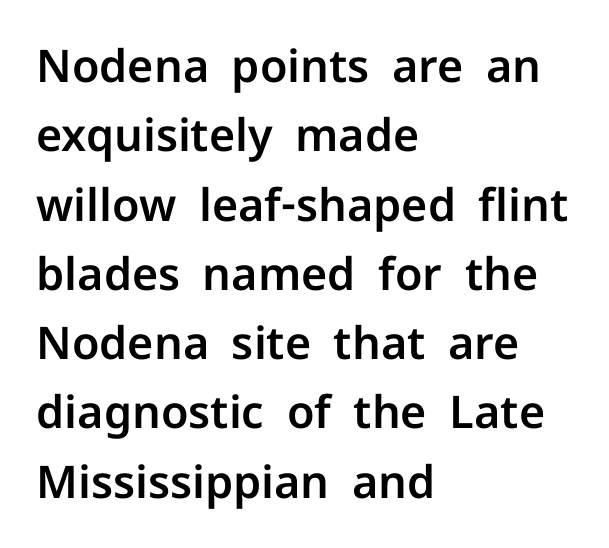
The image shows 45 px sans-serif type, upright; set left-aligned, normal line spacing (1.54x), normal letter spacing, not underlined; low stroke contrast and a medium x-height.
